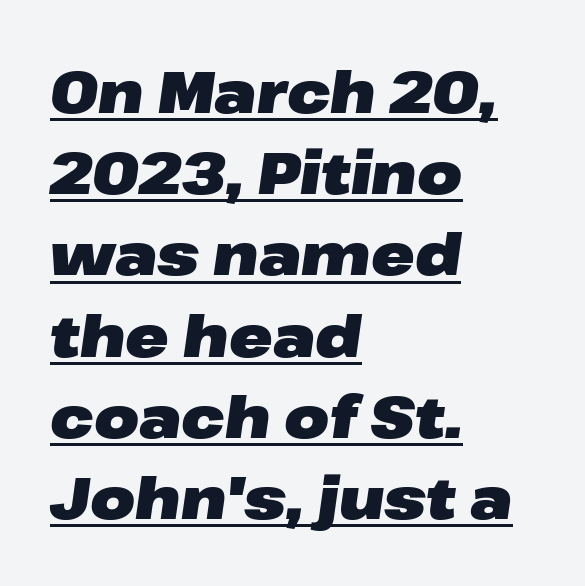
{"italic": "yes", "lean": "right", "slant_degrees": 8, "bold": "yes", "weight": "heavy", "width": "wide", "stroke_contrast": "low", "x_height": "medium", "monospaced": "no", "underline": "yes", "align": "left", "line_spacing": "normal", "line_spacing_ratio": 1.4, "letter_spacing": "normal", "letter_spacing_em": 0.0, "glyph_px": 58}
